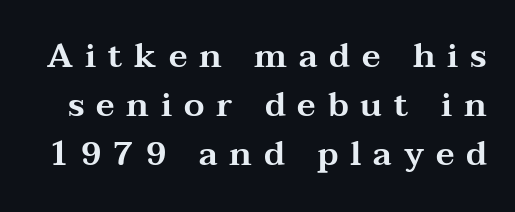
Q: Is the text italic (slanted)? A: No, it is upright.
Q: Is the typeface a serif or a sans-serif typeface? A: Serif.
Q: Is the text underlined? A: No.
Q: Is the spacing between letters normal or unusually wide? A: Unusually wide.
Q: Is the spacing between lines tight, normal or loose? A: Normal.
Q: Width (condensed, normal, or wide)? A: Wide.
Q: Stroke contrast? A: Medium.
Q: x-height? A: Medium.
Q: Monospaced? A: No.
